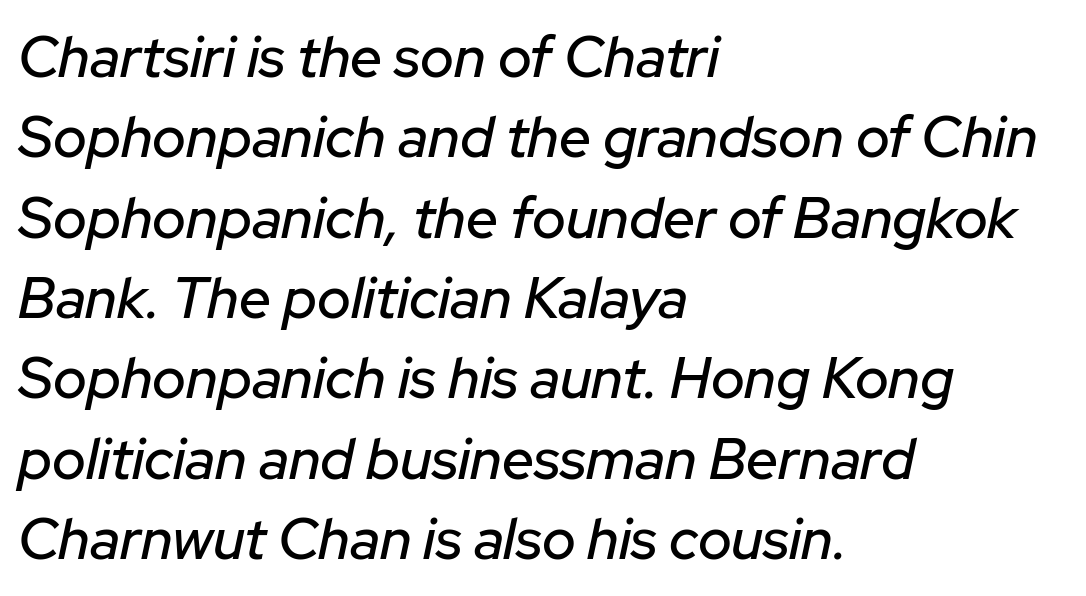
Q: Is the text italic (slanted)? A: Yes, it leans right by about 12 degrees.
Q: Is the text underlined? A: No.
Q: How is the paragraph aligned? A: Left-aligned.
Q: Is the spacing between letters normal or unusually wide? A: Normal.
Q: Is the spacing between lines tight, normal or loose? A: Normal.
Q: Width (condensed, normal, or wide)? A: Normal.
Q: Stroke contrast? A: Low.
Q: x-height? A: Medium.
Q: Monospaced? A: No.
